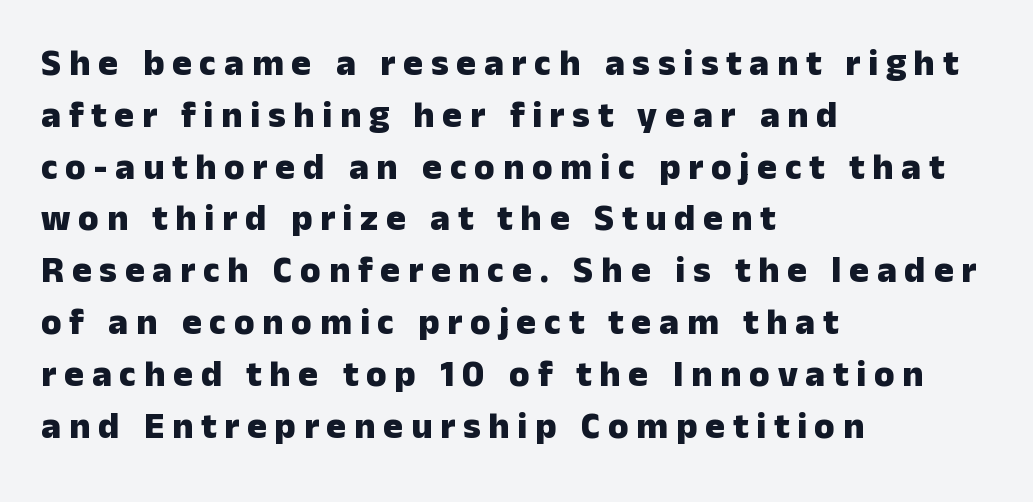
{"serif": "no", "italic": "no", "bold": "yes", "weight": "heavy", "width": "normal", "stroke_contrast": "low", "x_height": "medium", "monospaced": "no", "underline": "no", "align": "left", "line_spacing": "normal", "line_spacing_ratio": 1.4, "letter_spacing": "wide", "letter_spacing_em": 0.21, "glyph_px": 37}
